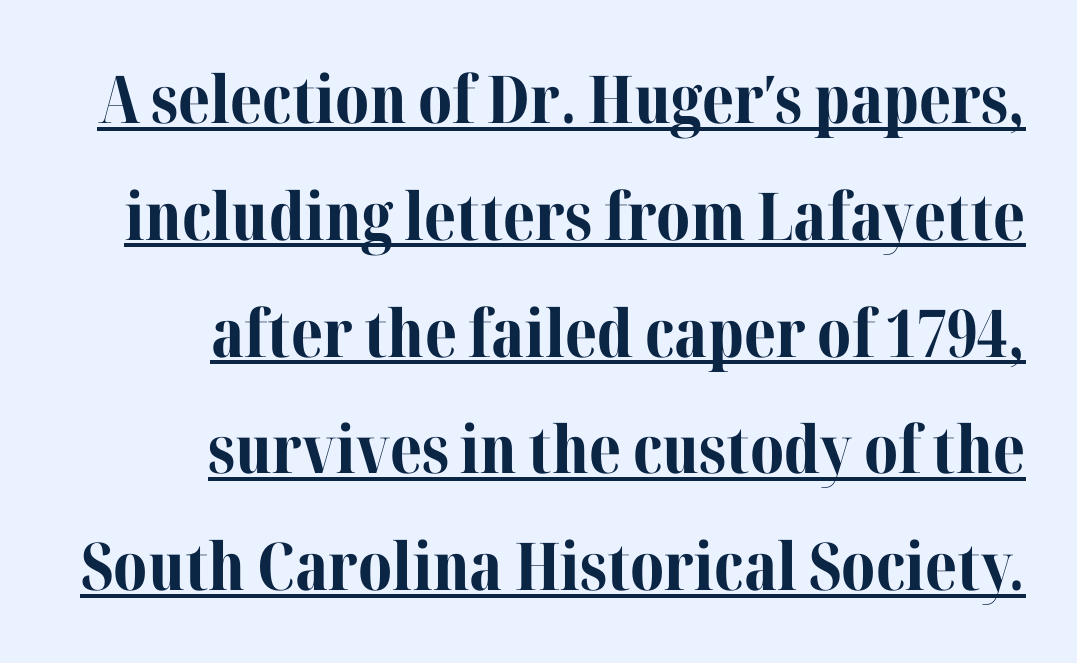
The image shows 66 px bold serif type, upright; set right-aligned, line spacing 1.77x, normal letter spacing, underlined; medium stroke contrast and a medium x-height.
